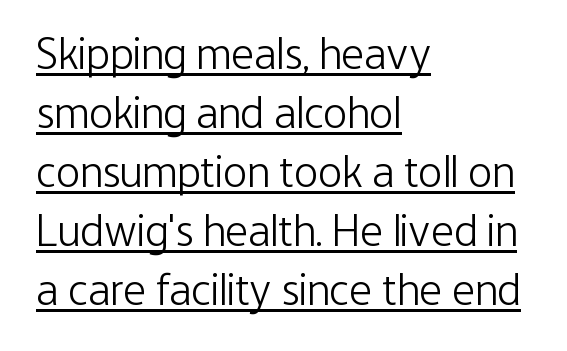
The image shows 45 px light, condensed sans-serif type, upright; set left-aligned, normal line spacing (1.31x), normal letter spacing, underlined; low stroke contrast and a medium x-height.
